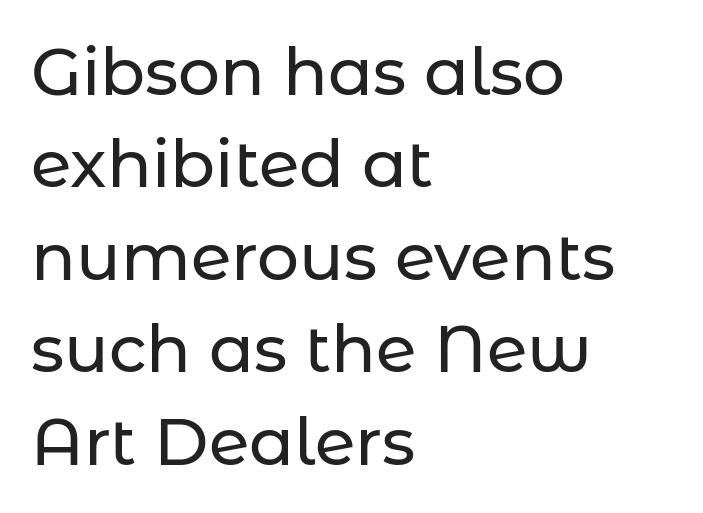
{"serif": "no", "italic": "no", "width": "normal", "stroke_contrast": "low", "x_height": "medium", "monospaced": "no", "underline": "no", "align": "left", "line_spacing": "normal", "line_spacing_ratio": 1.4, "letter_spacing": "normal", "letter_spacing_em": 0.0, "glyph_px": 66}
